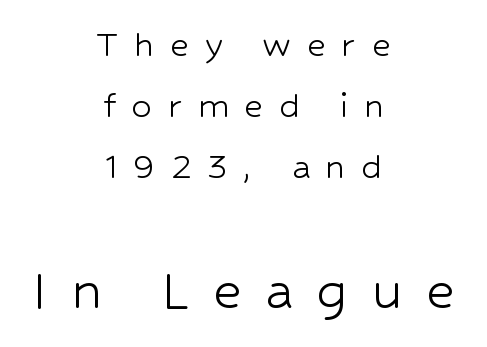
Q: Is the text bold? A: No.
Q: Is the text italic (slanted)? A: No, it is upright.
Q: Is the typeface a serif or a sans-serif typeface? A: Sans-serif.
Q: Is the text underlined? A: No.
Q: How is the paragraph aligned? A: Centered.
Q: Is the spacing between letters normal or unusually wide? A: Unusually wide.
Q: Is the spacing between lines tight, normal or loose? A: Normal.
Q: Which block of text is set in a larger size, the first (top) or the second (bottom)? A: The second (bottom) one.
Q: Width (condensed, normal, or wide)? A: Normal.
Q: Stroke contrast? A: Low.
Q: x-height? A: Medium.
Q: Monospaced? A: No.
